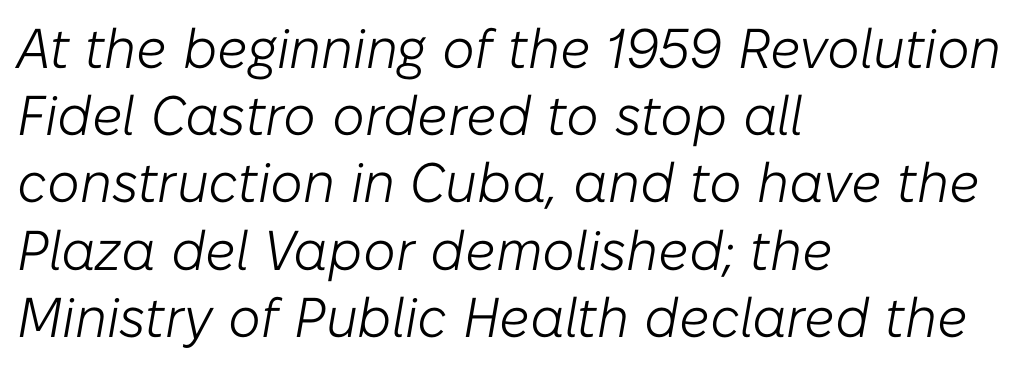
The rendering keeps characters at their native spacing. Every character sits at an angle, as italics do. The lines in this sample share a left origin and differ only in where they stop. The rendering uses natural spacing where letterforms have individual widths.
